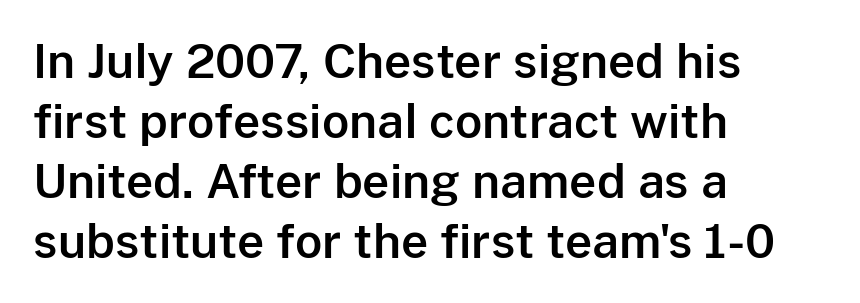
Q: Is the text italic (slanted)? A: No, it is upright.
Q: Is the typeface a serif or a sans-serif typeface? A: Sans-serif.
Q: Is the text underlined? A: No.
Q: How is the paragraph aligned? A: Left-aligned.
Q: Is the spacing between letters normal or unusually wide? A: Normal.
Q: Is the spacing between lines tight, normal or loose? A: Normal.
Q: Width (condensed, normal, or wide)? A: Normal.
Q: Stroke contrast? A: Low.
Q: x-height? A: Medium.
Q: Monospaced? A: No.
